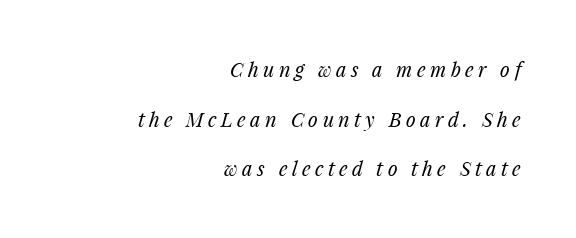
Stroke thickness stays within the range of a standard reading face or lighter. The foot of each line stays bare and open. The compositor pushed each line to the right boundary. Summary of vertical rhythm: relaxed, with wide interline spacing.
